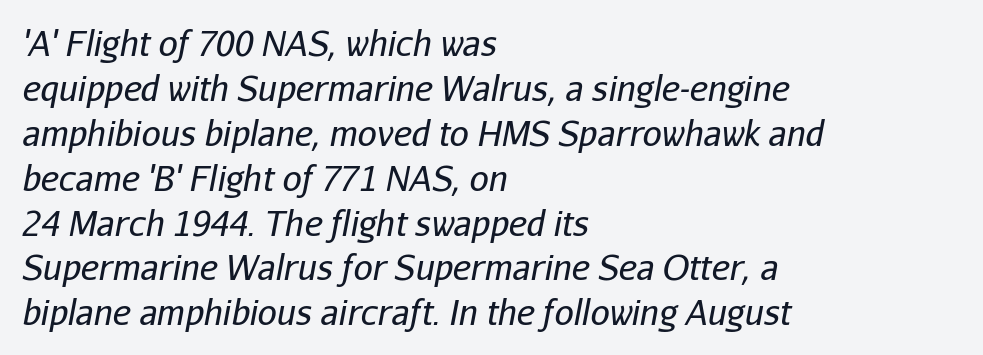
Varying glyph widths throughout — classic text-font behaviour. Students, note that the glyphs here touch the page at normal intervals. The passage shown is not bold in any degree. Leading: standard.
